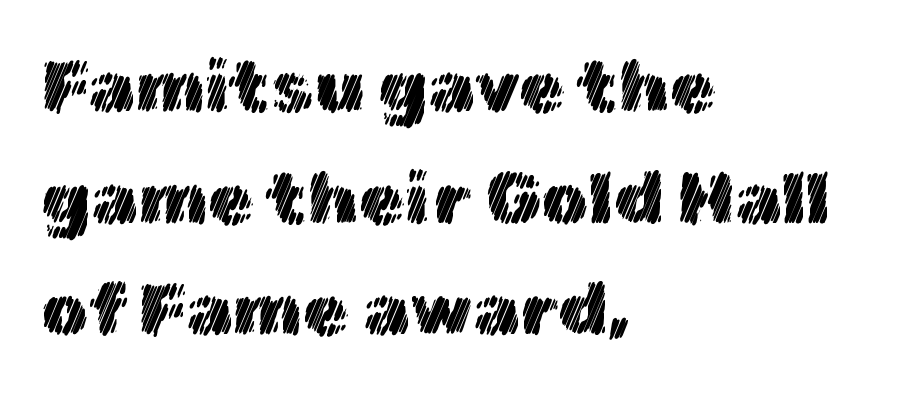
The lettering holds an erect, upright posture throughout. Here the designer chose a conventional face with non-uniform glyph widths. Vertically, the passage feels balanced, rows spaced as you'd expect. A classic flush-left, rag-right setting is used for this passage. The letters sit at their default tracking, neither squeezed nor spread.
